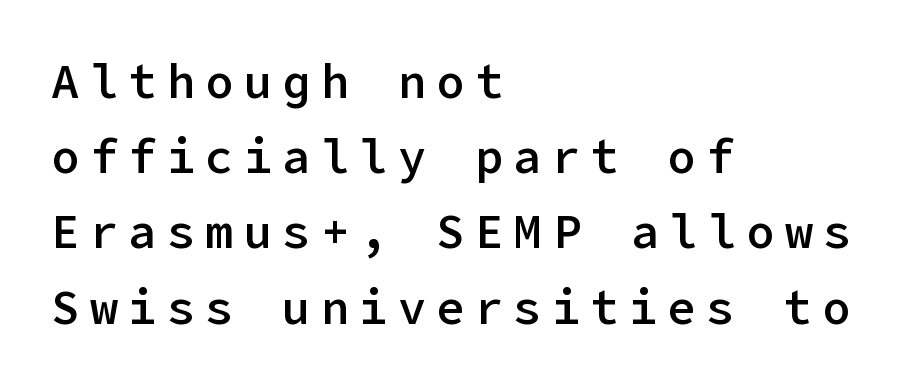
The image shows 47 px semibold sans-serif type, upright; set left-aligned, normal line spacing (1.6x), unusually wide letter spacing (+0.22 em), not underlined; low stroke contrast and a medium x-height.
